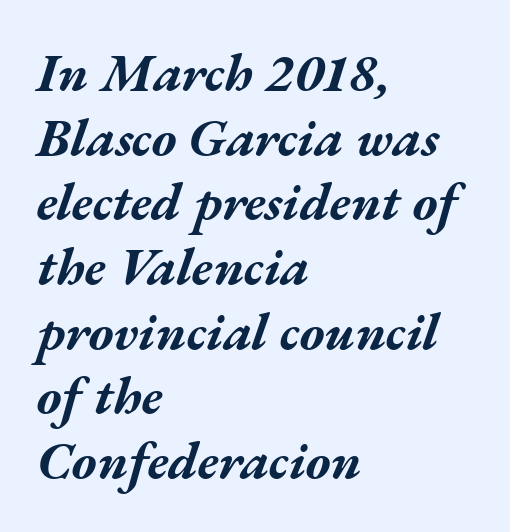
{"italic": "yes", "lean": "right", "slant_degrees": 17, "bold": "yes", "weight": "bold", "width": "wide", "stroke_contrast": "medium", "x_height": "medium", "monospaced": "no", "underline": "no", "align": "left", "line_spacing_ratio": 1.22, "letter_spacing": "normal", "letter_spacing_em": 0.0, "glyph_px": 53}
